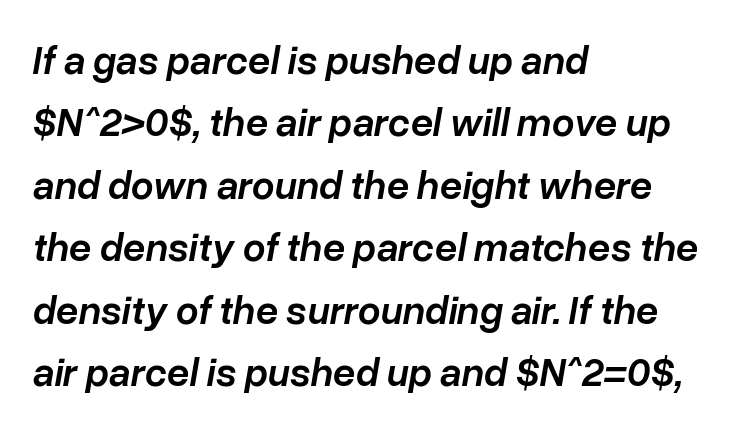
Italic: yes, the glyphs are oblique. The paragraph has a hard left edge and a soft right edge. Quick note: underline off. Normally led — the rows are evenly, conventionally spaced. The face used here is proportionally spaced, like ordinary book or web type. Stroke thickness is moderately raised; the sample reads as semibold.
